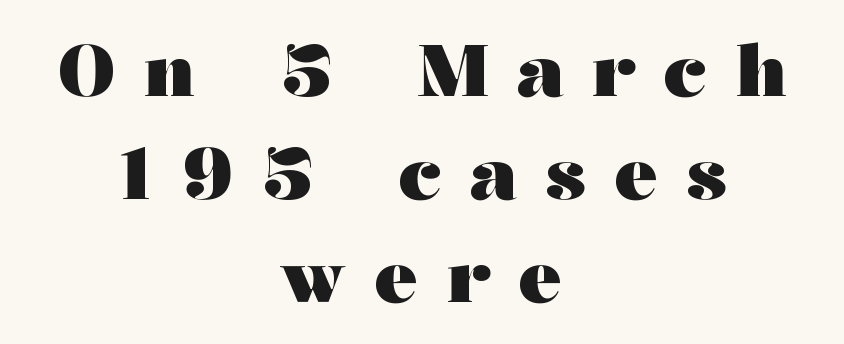
Q: Is the text bold? A: Yes.
Q: Is the text italic (slanted)? A: No, it is upright.
Q: Is the typeface a serif or a sans-serif typeface? A: Serif.
Q: Is the text underlined? A: No.
Q: How is the paragraph aligned? A: Centered.
Q: Is the spacing between letters normal or unusually wide? A: Unusually wide.
Q: Is the spacing between lines tight, normal or loose? A: Normal.
Q: Width (condensed, normal, or wide)? A: Wide.
Q: Stroke contrast? A: Medium.
Q: x-height? A: Medium.
Q: Monospaced? A: No.
